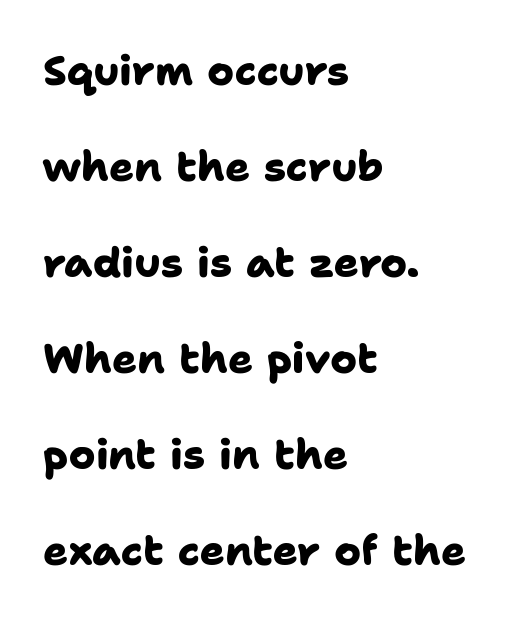
{"serif": "no", "bold": "yes", "weight": "heavy", "width": "normal", "stroke_contrast": "low", "x_height": "medium", "monospaced": "no", "underline": "no", "align": "left", "line_spacing": "loose", "line_spacing_ratio": 2.34, "letter_spacing": "normal", "letter_spacing_em": 0.0, "glyph_px": 41}
